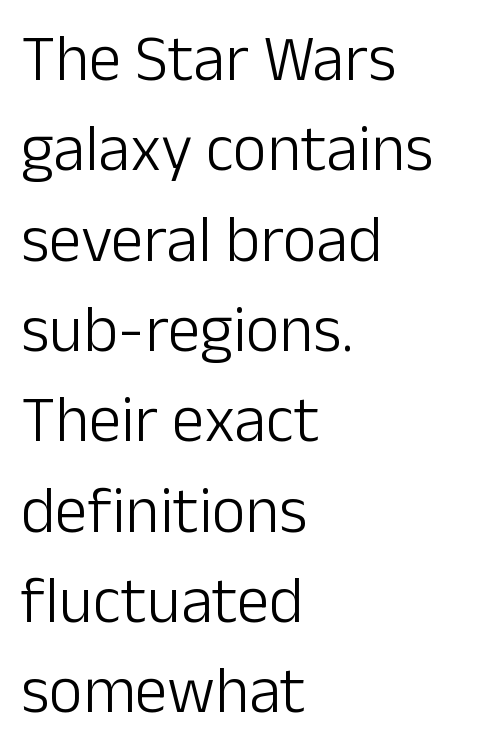
Q: Is the text bold? A: No.
Q: Is the text italic (slanted)? A: No, it is upright.
Q: Is the typeface a serif or a sans-serif typeface? A: Sans-serif.
Q: Is the text underlined? A: No.
Q: How is the paragraph aligned? A: Left-aligned.
Q: Is the spacing between letters normal or unusually wide? A: Normal.
Q: Is the spacing between lines tight, normal or loose? A: Normal.
Q: Width (condensed, normal, or wide)? A: Normal.
Q: Stroke contrast? A: Low.
Q: x-height? A: Medium.
Q: Monospaced? A: No.
